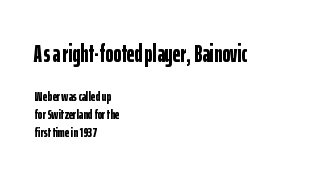
Q: Is the text bold? A: Yes.
Q: Is the text italic (slanted)? A: No, it is upright.
Q: Is the text underlined? A: No.
Q: How is the paragraph aligned? A: Left-aligned.
Q: Is the spacing between letters normal or unusually wide? A: Normal.
Q: Is the spacing between lines tight, normal or loose? A: Normal.
Q: Which block of text is set in a larger size, the first (top) or the second (bottom)? A: The first (top) one.
